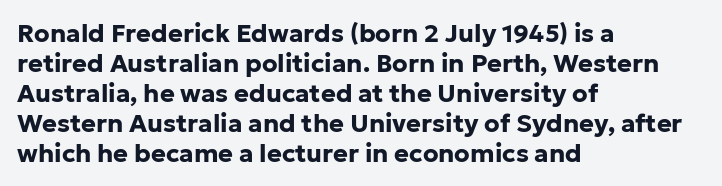
Default kerning and tracking; the words read as compact shapes. The letters stand upright; this is a roman face. Pretty heavy lettering here — definitely bold. The words here are not underlined.
